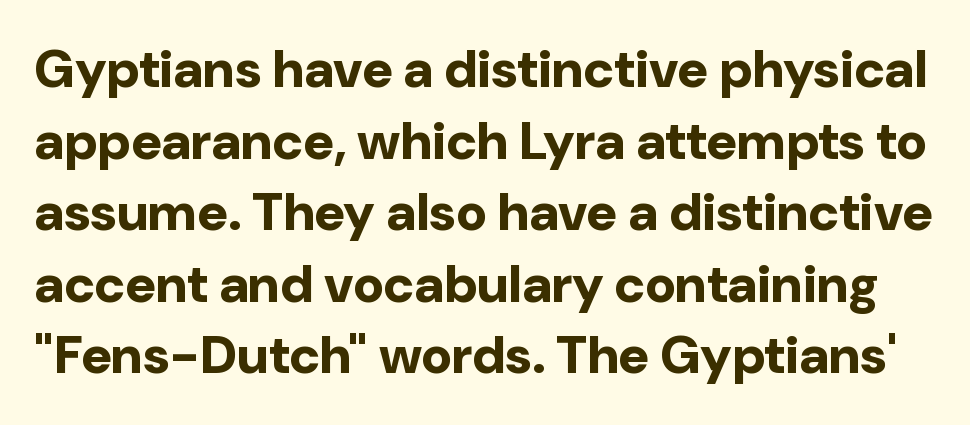
Q: Is the text bold? A: Yes.
Q: Is the text italic (slanted)? A: No, it is upright.
Q: Is the typeface a serif or a sans-serif typeface? A: Sans-serif.
Q: Is the text underlined? A: No.
Q: Is the spacing between letters normal or unusually wide? A: Normal.
Q: Is the spacing between lines tight, normal or loose? A: Normal.
Q: Width (condensed, normal, or wide)? A: Normal.
Q: Stroke contrast? A: Low.
Q: x-height? A: Medium.
Q: Monospaced? A: No.
